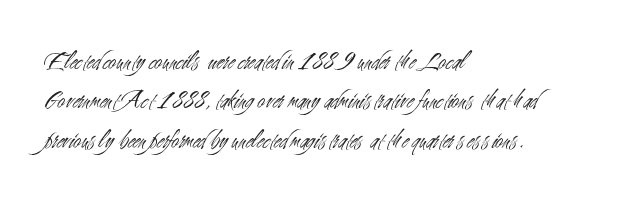
{"bold": "no", "underline": "no", "align": "left", "line_spacing": "normal", "line_spacing_ratio": 1.51, "letter_spacing": "normal", "letter_spacing_em": 0.0, "glyph_px": 26}
